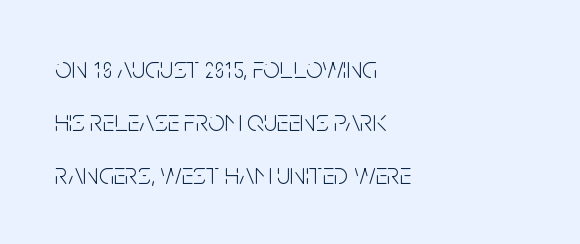
{"serif": "no", "italic": "no", "bold": "no", "weight": "light", "width": "condensed", "stroke_contrast": "low", "x_height": "large", "monospaced": "no", "underline": "no", "align": "left", "line_spacing_ratio": 1.76, "letter_spacing": "normal", "letter_spacing_em": 0.0, "glyph_px": 30}
